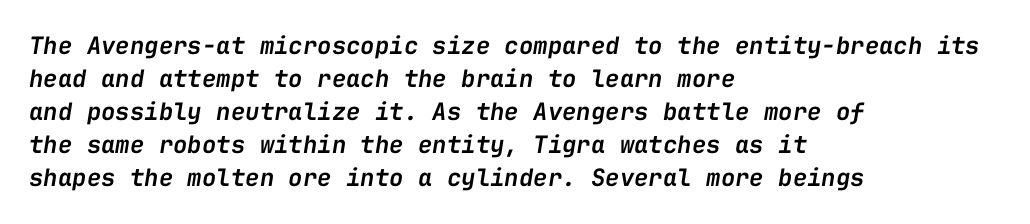
In terms of letterspacing, this is plain default setting. The foot of each line stays bare and open. Successive baselines arrive at the customary interval. Its strokes are somewhat broadened, the hallmark of semibold type. Visually the block forms a straight wall on the left and a jagged coastline on the right. A typesetter would mark this as italic.
